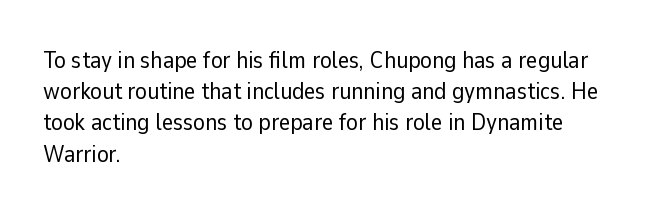
Q: Is the text bold? A: No.
Q: Is the text italic (slanted)? A: No, it is upright.
Q: Is the text underlined? A: No.
Q: How is the paragraph aligned? A: Left-aligned.
Q: Is the spacing between letters normal or unusually wide? A: Normal.
Q: Is the spacing between lines tight, normal or loose? A: Normal.
